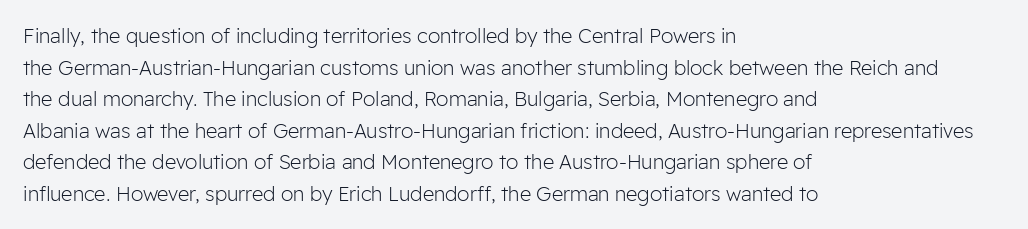
Teacher's note: observe the even left margin — that is flush-left alignment. The passage shown is not underscored anywhere. The rendering uses a moderate line-height, typical for paragraphs. Ascenders rise straight up at ninety degrees. Nobody touched the tracking dial on this one.
